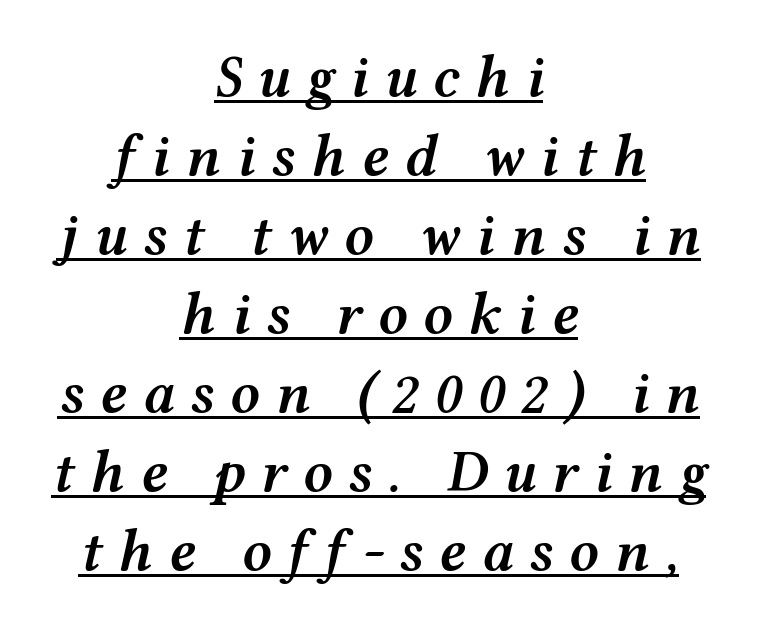
The image shows 59 px semibold, wide type, italic (leaning right); set centered, normal line spacing (1.34x), unusually wide letter spacing (+0.26 em), underlined; medium stroke contrast and a medium x-height.
